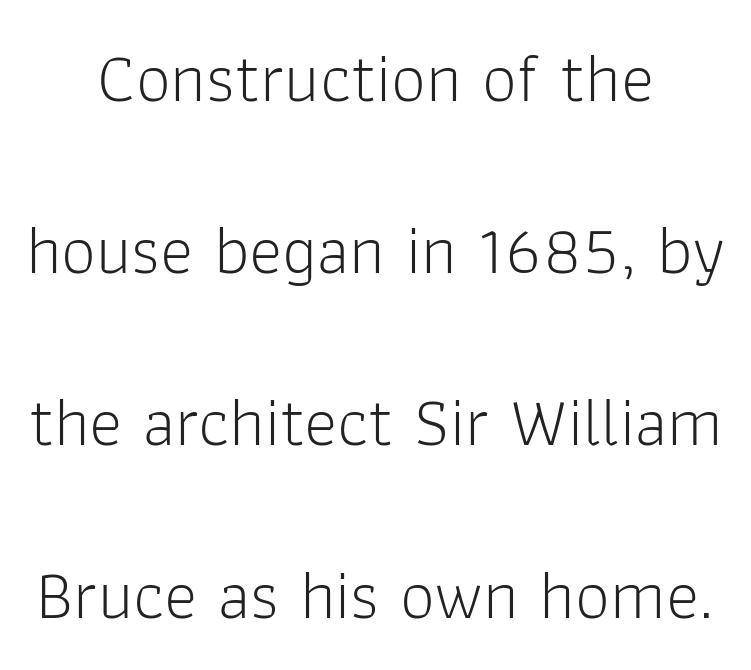
The image shows 70 px light sans-serif type, upright; set centered, loose line spacing (2.46x), normal letter spacing, not underlined; low stroke contrast and a medium x-height.
